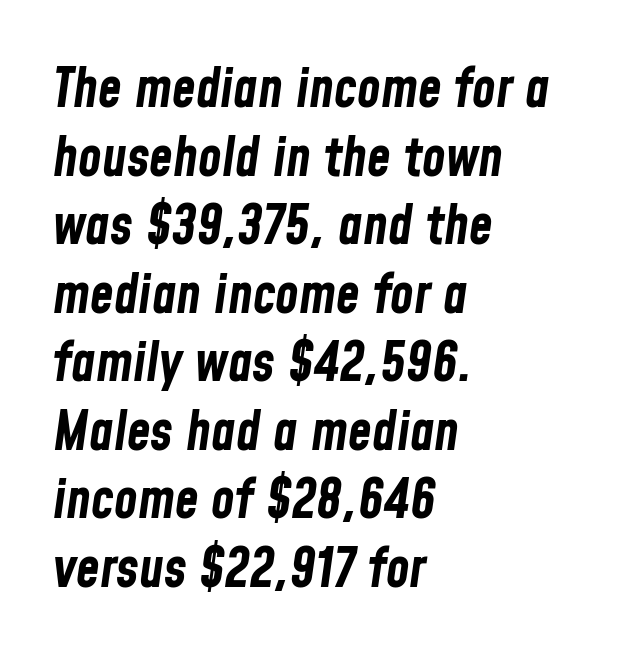
Quick note: interline space is typical. The glyphs are unaccompanied by any horizontal stroke below them. Horizontal alignment here is leftward, the default for most running prose. Emphasis-style slanted type is in use. Here the designer chose a conventional face with non-uniform glyph widths. The tracking reads as untouched default to a designer's eye.
